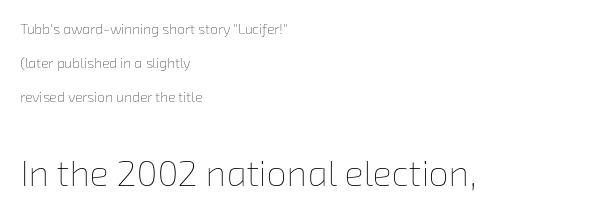
{"bold": "no", "weight": "thin", "width": "normal", "stroke_contrast": "low", "x_height": "medium", "monospaced": "no", "underline": "no", "align": "left", "line_spacing": "loose", "line_spacing_ratio": 2.42, "letter_spacing": "normal", "letter_spacing_em": 0.0, "larger_block": "second", "size_ratio": 2.57, "glyph_px": 36}
